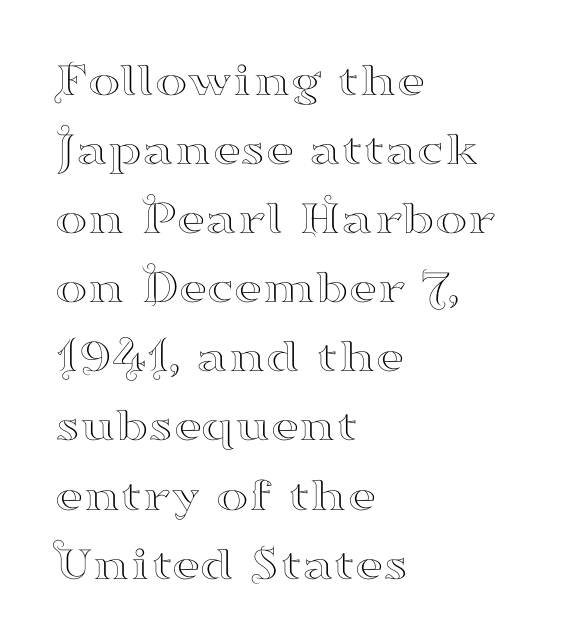
The foot of each line stays bare and open. The block of text has a typical density, with ordinary space between rows. Nope, not italic — everything's standing straight. This rendering uses left alignment, leaving the right contour irregular.
